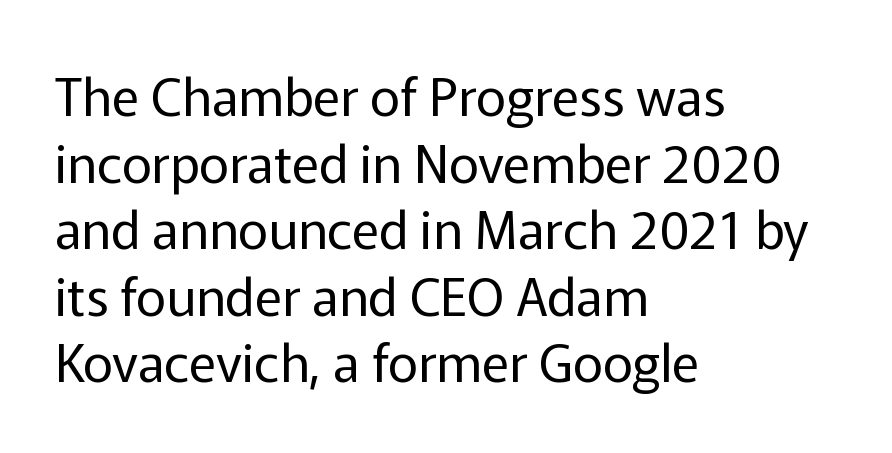
The image shows 52 px regular-weight sans-serif type, upright; set left-aligned, normal line spacing (1.28x), normal letter spacing, not underlined; low stroke contrast and a medium x-height.
